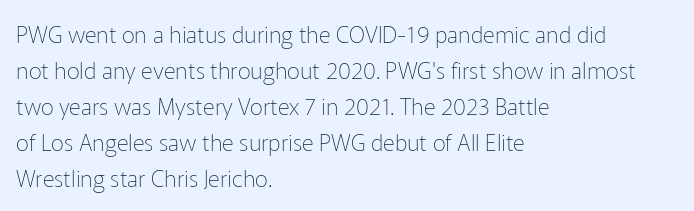
Q: Is the text bold? A: No.
Q: Is the text italic (slanted)? A: No, it is upright.
Q: Is the text underlined? A: No.
Q: How is the paragraph aligned? A: Left-aligned.
Q: Is the spacing between letters normal or unusually wide? A: Normal.
Q: Is the spacing between lines tight, normal or loose? A: Normal.
